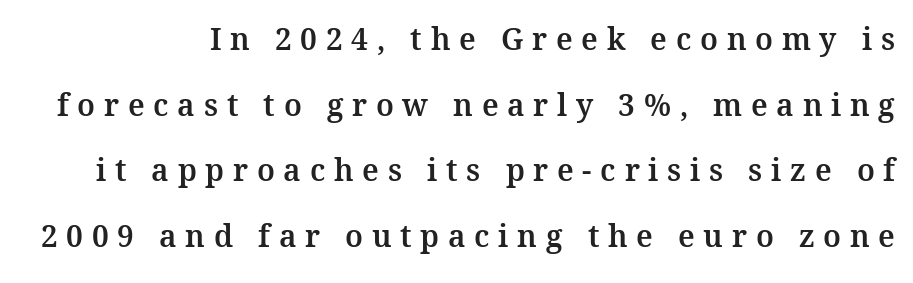
A typesetter would mark this as roman, not italic. There is plenty of visible air inserted between adjacent glyphs. Spacing verdict: proportional, widths tailored to each character. Anything drawn beneath the words? Only blank space. Observe the serifs anchoring each vertical stroke in this sample. Vertically, the passage feels expansive, rows floating well apart.
